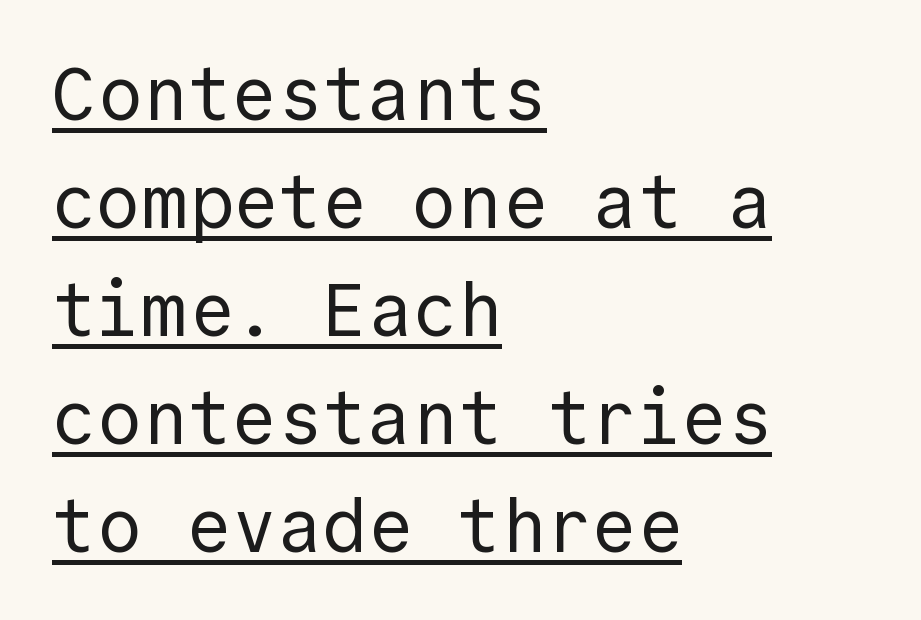
The lettering stays uniformly vertical, giving the passage a roman look. The line texture is even and compact thanks to regular tracking. The passage shown is not bold in any degree. A typesetter would label this face a sans. Every character here occupies the same horizontal width, giving the sample a typewriter-like rhythm.
